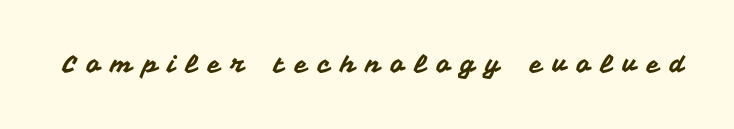
{"underline": "no", "letter_spacing": "wide", "letter_spacing_em": 0.42, "glyph_px": 24}
